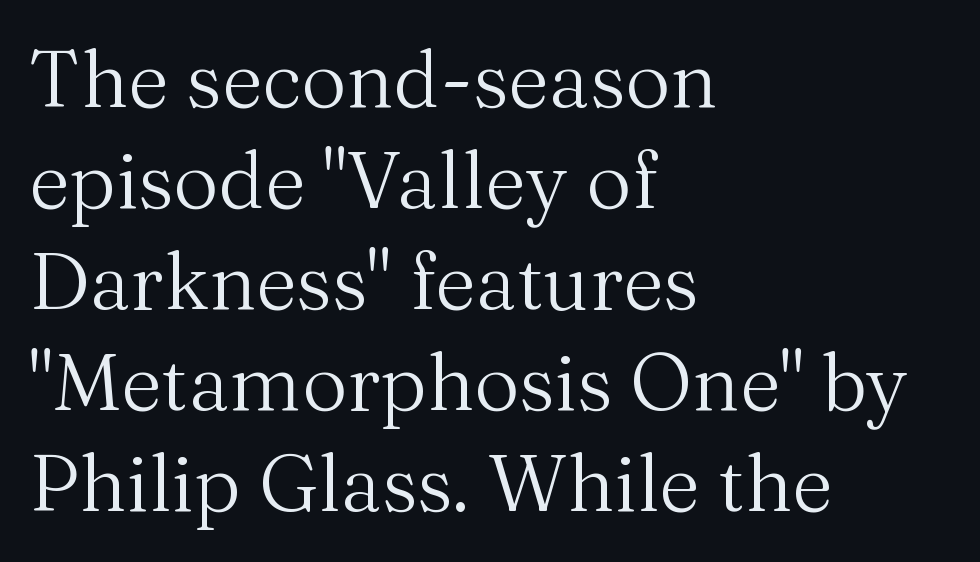
{"serif": "yes", "italic": "no", "bold": "no", "weight": "regular", "width": "normal", "stroke_contrast": "medium", "x_height": "medium", "monospaced": "no", "underline": "no", "align": "left", "line_spacing": "normal", "line_spacing_ratio": 1.28, "letter_spacing": "normal", "letter_spacing_em": 0.0, "glyph_px": 79}
